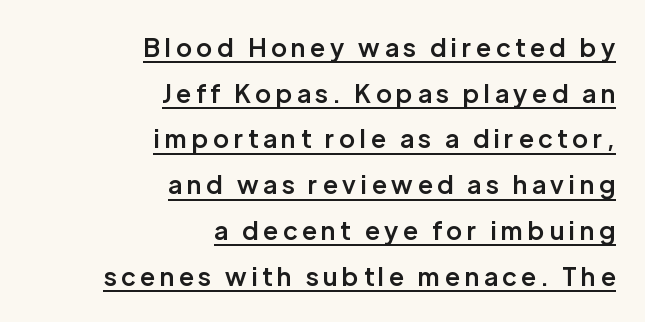
Q: Is the text bold? A: Semi-bold.
Q: Is the text italic (slanted)? A: No, it is upright.
Q: Is the text underlined? A: Yes.
Q: How is the paragraph aligned? A: Right-aligned.
Q: Is the spacing between letters normal or unusually wide? A: Unusually wide.
